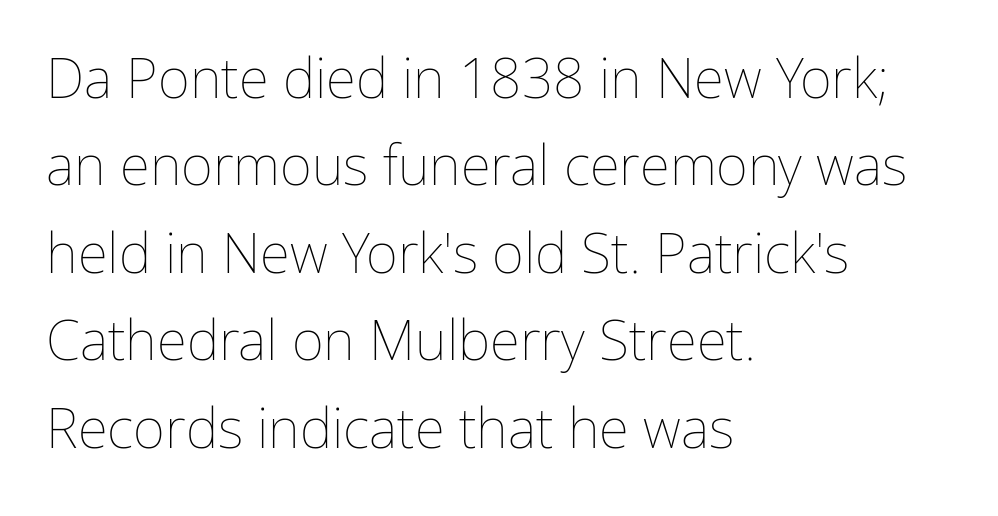
The image shows 55 px thin type, upright; set left-aligned, normal line spacing (1.59x), normal letter spacing, not underlined; low stroke contrast and a medium x-height.
